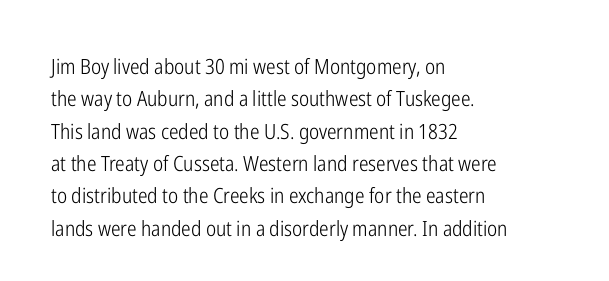
Words float on clear page, feet unadorned. Letters have the restrained weight of plain body copy at most. Horizontal alignment here is leftward, the default for most running prose. Whoever set this chose a conventional vertical rhythm. This sample uses an upright cut, with every glyph sitting square on the baseline.
